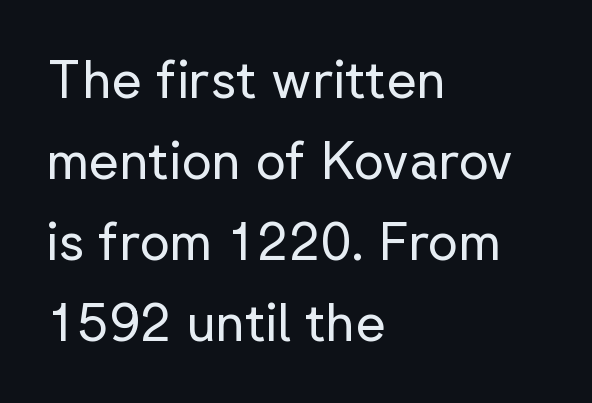
Ordinary non-slanted type is in use. Looks like regular typesetting: each glyph gets only the width it needs. Visually the block forms a straight wall on the left and a jagged coastline on the right. Each stroke keeps to a modest, everyday thickness or less.
